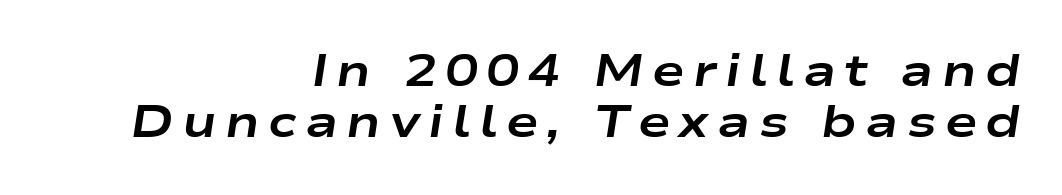
Does the lettering tilt? It does — this is italic. This rendering uses right alignment, leaving the left contour irregular. Compared with an ordinary text face, these strokes are far heavier — a full bold. Here the designer chose a conventional face with non-uniform glyph widths. Quick note: underline off.
